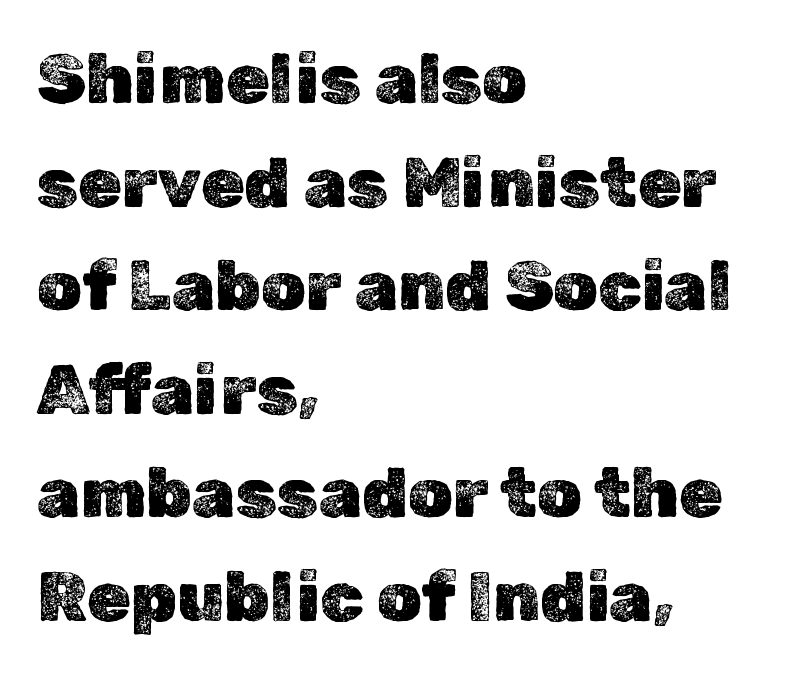
The image shows 70 px text type, upright; set left-aligned, normal line spacing (1.48x), normal letter spacing, not underlined; a medium x-height.
